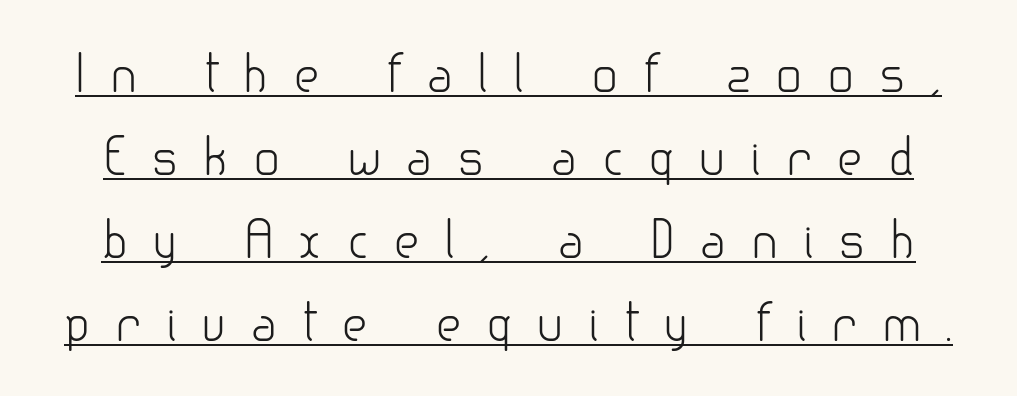
Q: Is the text bold? A: No.
Q: Is the text italic (slanted)? A: No, it is upright.
Q: Is the typeface a serif or a sans-serif typeface? A: Sans-serif.
Q: Is the text underlined? A: Yes.
Q: Is the spacing between letters normal or unusually wide? A: Unusually wide.
Q: Is the spacing between lines tight, normal or loose? A: Normal.
Q: Width (condensed, normal, or wide)? A: Normal.
Q: Stroke contrast? A: Low.
Q: x-height? A: Small.
Q: Monospaced? A: No.
